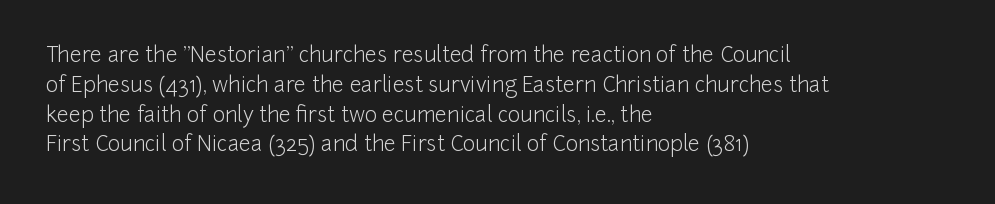
Quick note: interline space is typical. Nothing unusual about the tracking: characters are spaced as the font intends. Unmarked baselines from the first word to the last. No italicization has been applied; the sample stays upright.
